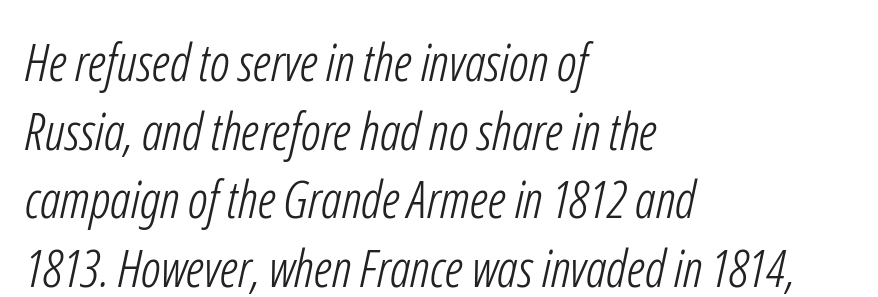
Q: Is the text bold? A: No.
Q: Is the typeface a serif or a sans-serif typeface? A: Sans-serif.
Q: Is the text underlined? A: No.
Q: How is the paragraph aligned? A: Left-aligned.
Q: Is the spacing between letters normal or unusually wide? A: Normal.
Q: Is the spacing between lines tight, normal or loose? A: Normal.
Q: Width (condensed, normal, or wide)? A: Condensed.
Q: Stroke contrast? A: Low.
Q: x-height? A: Medium.
Q: Monospaced? A: No.
